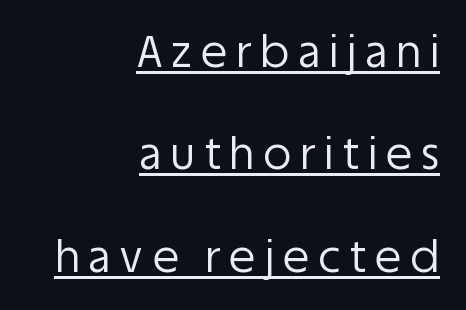
{"serif": "no", "italic": "no", "bold": "no", "weight": "regular", "width": "normal", "stroke_contrast": "low", "x_height": "large", "monospaced": "no", "underline": "yes", "align": "right", "line_spacing": "loose", "line_spacing_ratio": 2.38, "letter_spacing": "wide", "letter_spacing_em": 0.21, "glyph_px": 43}
